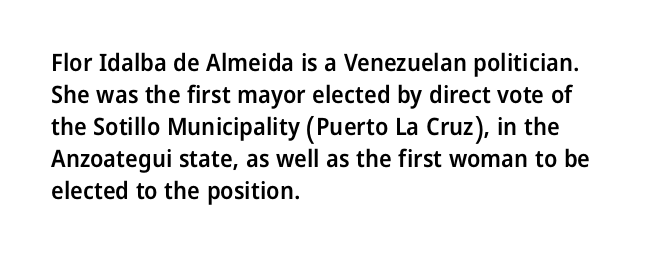
Q: Is the text bold? A: Semi-bold.
Q: Is the text italic (slanted)? A: No, it is upright.
Q: Is the text underlined? A: No.
Q: How is the paragraph aligned? A: Left-aligned.
Q: Is the spacing between letters normal or unusually wide? A: Normal.
Q: Is the spacing between lines tight, normal or loose? A: Normal.
